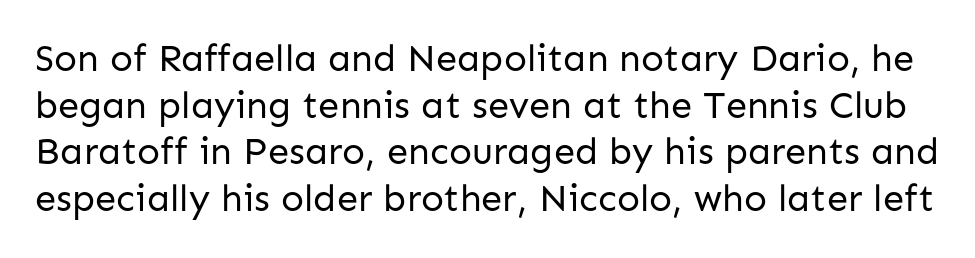
{"serif": "no", "italic": "no", "bold": "no", "weight": "regular", "width": "normal", "stroke_contrast": "low", "x_height": "medium", "monospaced": "no", "underline": "no", "line_spacing_ratio": 1.23, "letter_spacing": "normal", "letter_spacing_em": 0.0, "glyph_px": 38}
